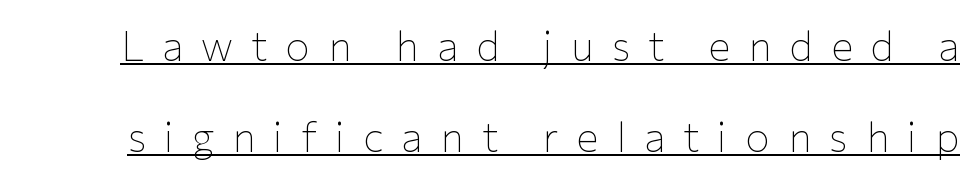
The rendering uses a large line-height, opening up the rows. You could only call the tracking loose — the letters float apart. The specimen reads as upright at a glance. Quick note: underline on. The characters are drawn with everyday or finer stroke widths. Here the designer chose a conventional face with non-uniform glyph widths.
